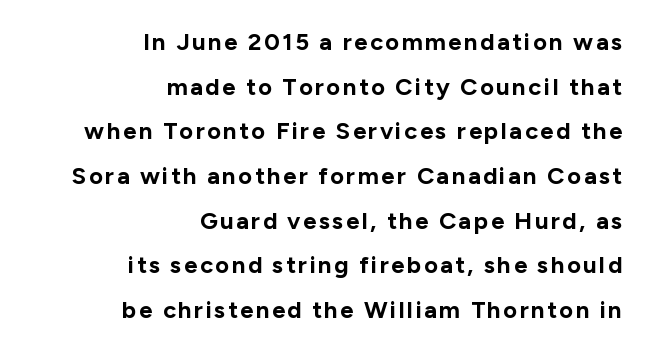
Every character sits straight up, as roman type does. Each row of text sits above clean, open space. This rendering uses right alignment, leaving the left contour irregular. Weight: bold.
